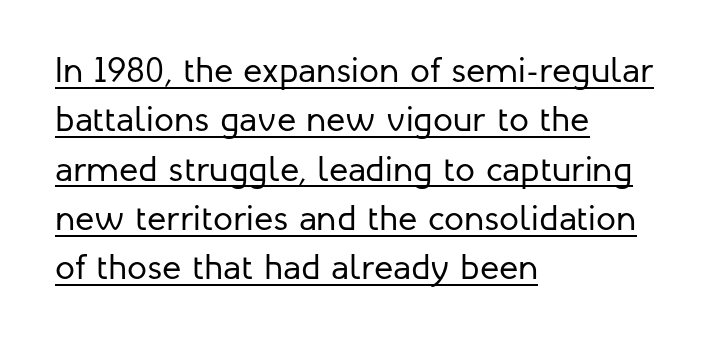
{"serif": "no", "italic": "no", "bold": "no", "weight": "regular", "width": "normal", "stroke_contrast": "low", "x_height": "medium", "monospaced": "no", "underline": "yes", "align": "left", "line_spacing": "normal", "line_spacing_ratio": 1.37, "letter_spacing": "normal", "letter_spacing_em": 0.0, "glyph_px": 36}
